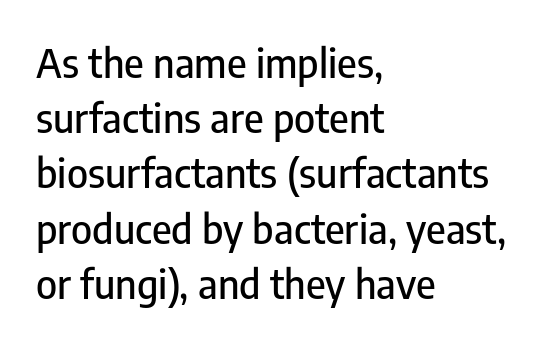
The typesetter chose a ragged-right arrangement here. Observe the absence of serifs on each vertical stroke in this sample. Italic? Not at all — the glyphs are vertical. Rows of type keep a routine distance in the vertical direction. The passage shown has conventional tracking throughout.
